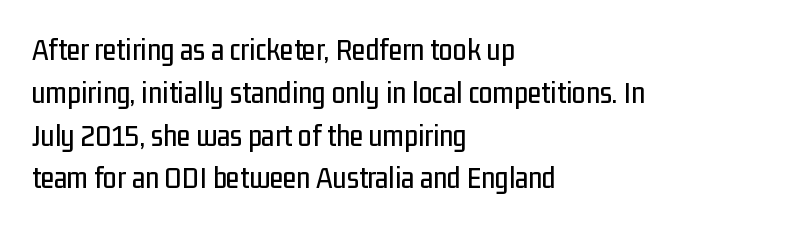
{"serif": "no", "italic": "no", "width": "condensed", "stroke_contrast": "low", "x_height": "medium", "monospaced": "no", "underline": "no", "align": "left", "line_spacing": "normal", "line_spacing_ratio": 1.38, "letter_spacing": "normal", "letter_spacing_em": 0.0, "glyph_px": 31}
